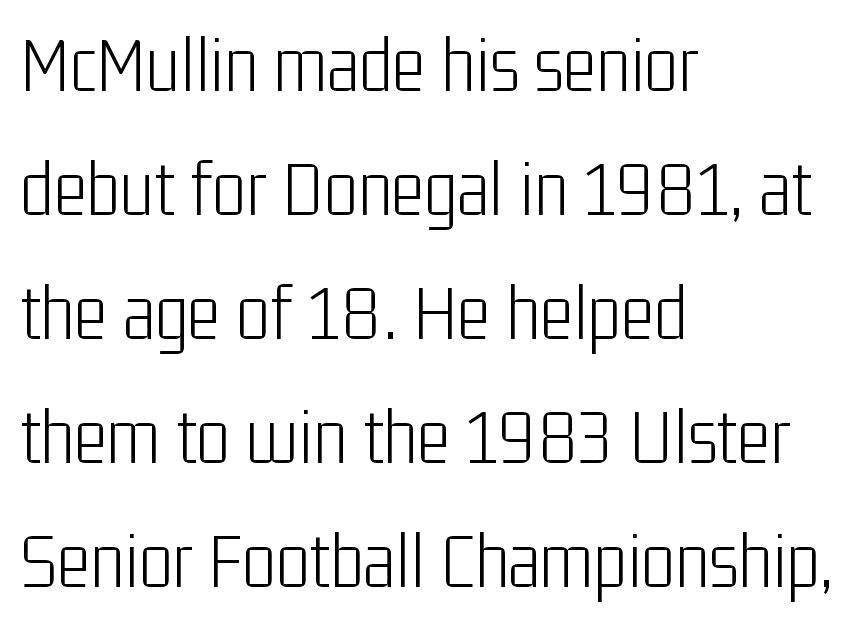
The rendering uses a moderate line-height, typical for paragraphs. Caption: multi-line text, flush left, ragged right. Words appear dense and cohesive because spacing is normal. Has an underline been added? It has not. On a weight scale, this lands at 450 or below. Note: no serifs on the glyphs.
